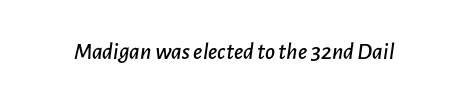
The image shows 24 px text type, italic (leaning right); set normal letter spacing, not underlined.
